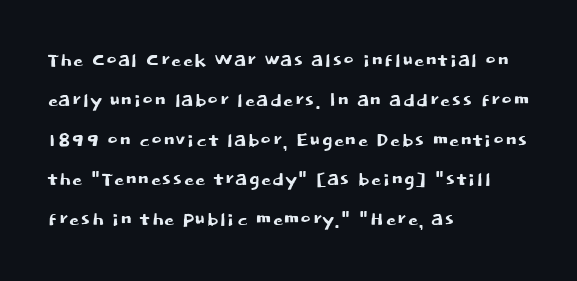
How would I describe the line gaps? Plain and ordinary. Does extra space separate the letters? No, they use regular spacing. These lines stack with their left ends in a neat column. Underlining? Definitely not there. Quick note: not italic, upright.
